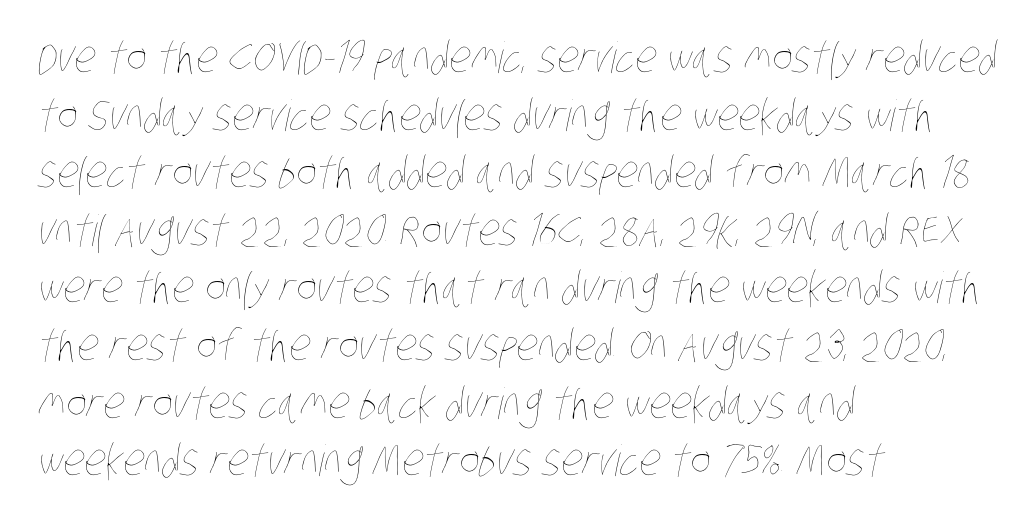
{"bold": "no", "weight": "thin", "width": "condensed", "stroke_contrast": "low", "x_height": "large", "monospaced": "no", "underline": "no", "align": "left", "line_spacing": "normal", "line_spacing_ratio": 1.34, "letter_spacing": "normal", "letter_spacing_em": 0.0, "glyph_px": 43}
